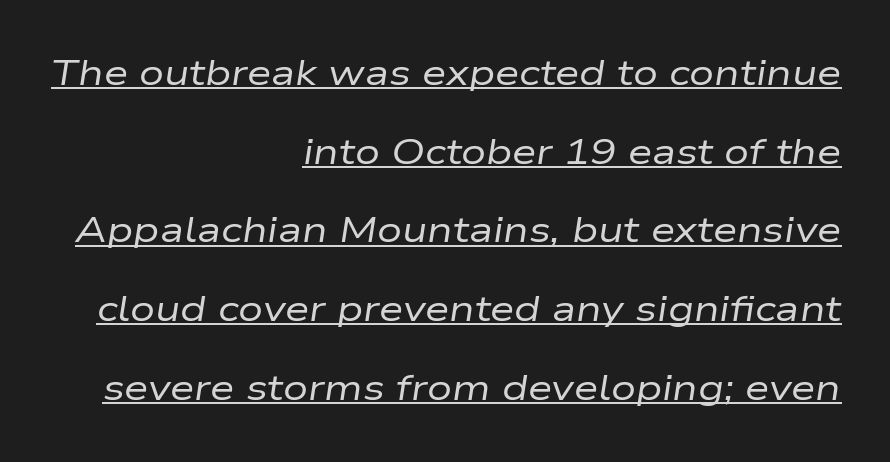
The image shows 35 px regular-weight, wide type, italic (leaning right); set right-aligned, loose line spacing (2.25x), normal letter spacing, underlined; low stroke contrast and a medium x-height.
